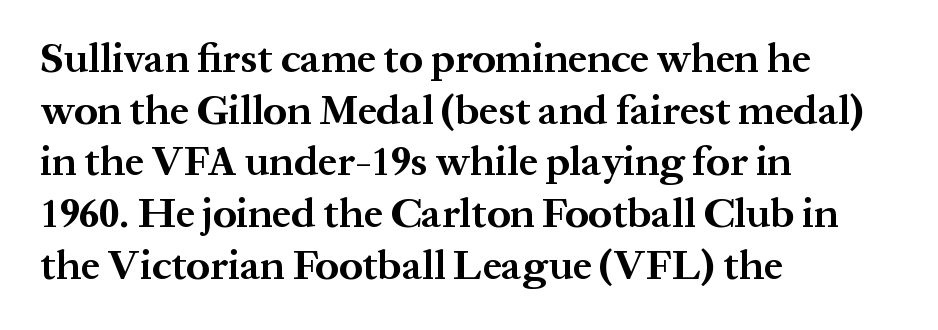
Q: Is the text bold? A: Yes.
Q: Is the text italic (slanted)? A: No, it is upright.
Q: Is the typeface a serif or a sans-serif typeface? A: Serif.
Q: Is the text underlined? A: No.
Q: How is the paragraph aligned? A: Left-aligned.
Q: Is the spacing between letters normal or unusually wide? A: Normal.
Q: Width (condensed, normal, or wide)? A: Normal.
Q: Stroke contrast? A: Medium.
Q: x-height? A: Medium.
Q: Monospaced? A: No.
